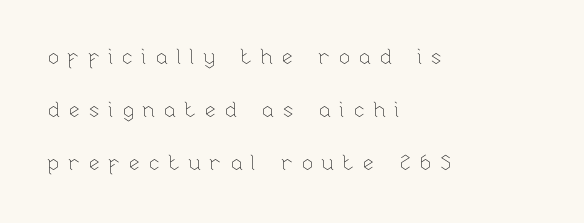
The image shows 22 px text type, upright; set left-aligned, loose line spacing (2.4x), unusually wide letter spacing (+0.35 em), not underlined.
